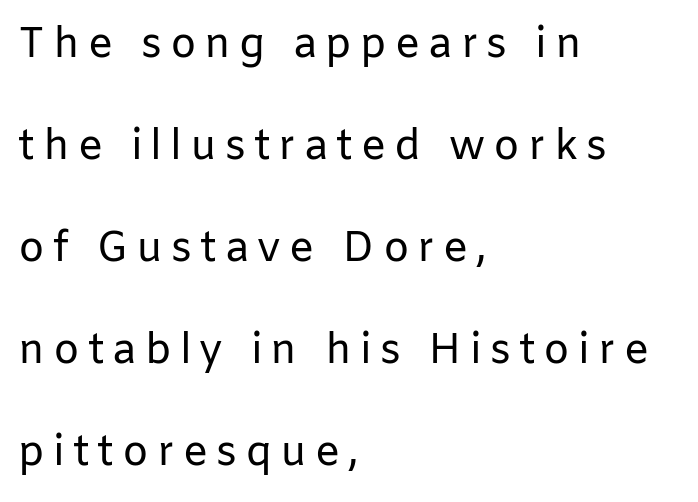
Q: Is the text bold? A: No.
Q: Is the text italic (slanted)? A: No, it is upright.
Q: Is the typeface a serif or a sans-serif typeface? A: Sans-serif.
Q: Is the text underlined? A: No.
Q: How is the paragraph aligned? A: Left-aligned.
Q: Is the spacing between lines tight, normal or loose? A: Loose.
Q: Width (condensed, normal, or wide)? A: Normal.
Q: Stroke contrast? A: Low.
Q: x-height? A: Medium.
Q: Monospaced? A: No.
